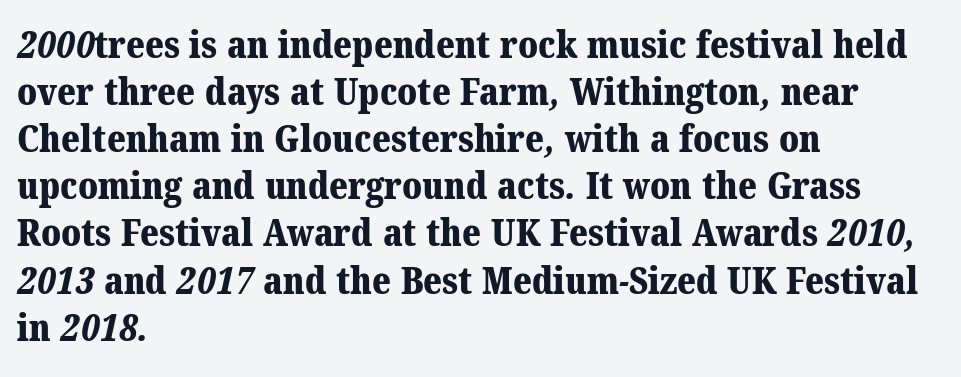
This rendering leaves character spacing at its baseline value. The passage shown is typed in a proportional face where columns would drift. Summary of weight: heavy, a full bold. Plain, unruled lines of type.
